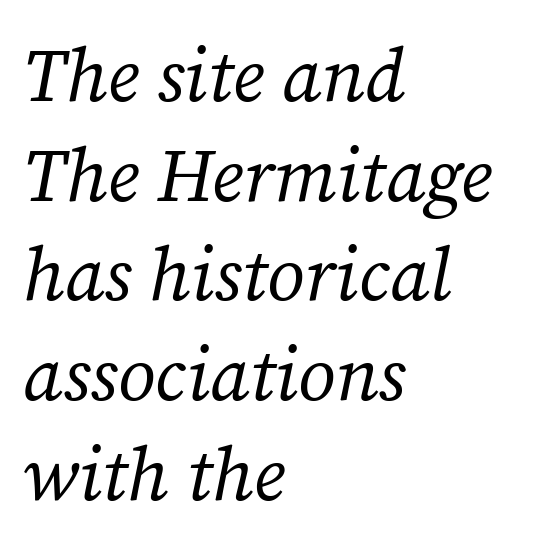
Does the copy run flush right? No — it runs flush left. Caption: standard tracking, unaltered. Any mark beneath the type? The region is blank. Caption: face not bold, strokes unweighted. These lines are rendered in a variable-pitch font. Line spacing here is normal.
